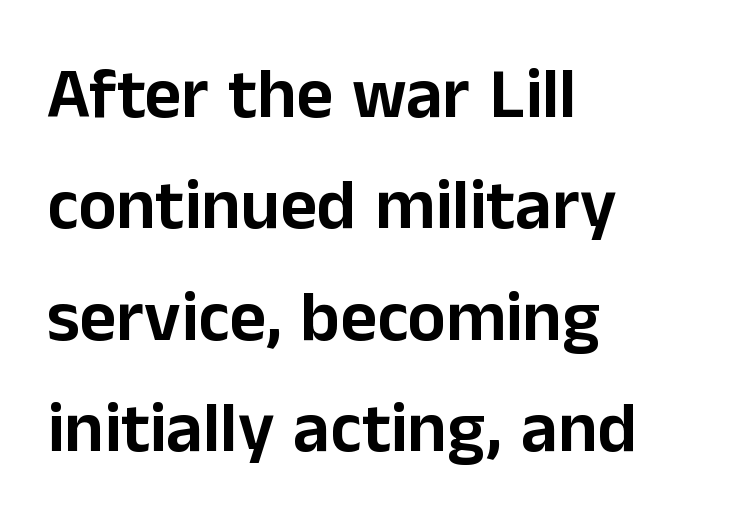
The image shows 71 px sans-serif type, upright; set left-aligned, normal line spacing (1.57x), normal letter spacing, not underlined; low stroke contrast and a medium x-height.
